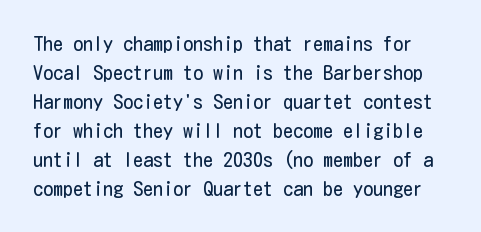
Q: Is the text bold? A: No.
Q: Is the text italic (slanted)? A: No, it is upright.
Q: Is the text underlined? A: No.
Q: Is the spacing between letters normal or unusually wide? A: Normal.
Q: Is the spacing between lines tight, normal or loose? A: Normal.
